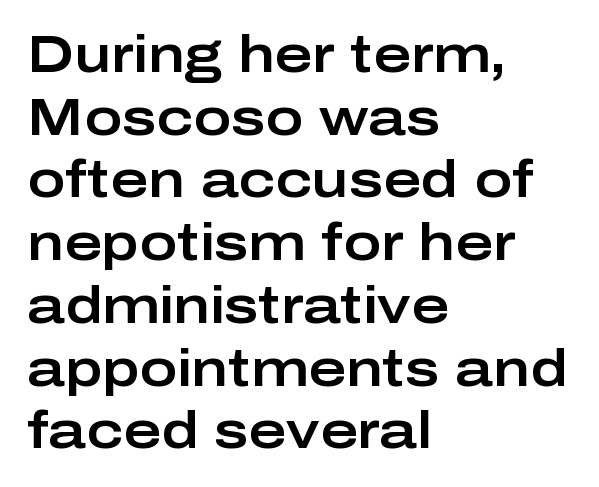
Check where the strokes stop: nothing finishes them off — pure sans. The face used here is rendered with its standard letterfit. The paragraph has a hard left edge and a soft right edge. If you drew a line through each stem, it would be perfectly vertical. The face used here is proportionally spaced, like ordinary book or web type. Check under the words: just untouched page.
